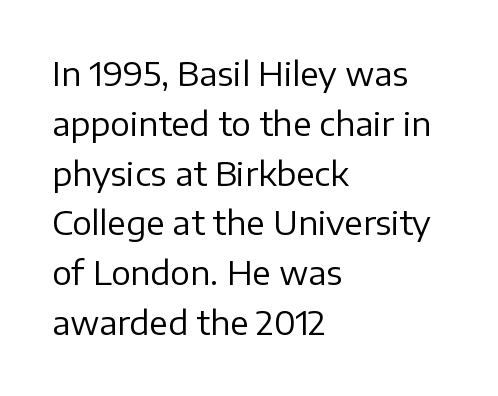
Q: Is the text bold? A: No.
Q: Is the text italic (slanted)? A: No, it is upright.
Q: Is the typeface a serif or a sans-serif typeface? A: Sans-serif.
Q: Is the text underlined? A: No.
Q: How is the paragraph aligned? A: Left-aligned.
Q: Is the spacing between letters normal or unusually wide? A: Normal.
Q: Is the spacing between lines tight, normal or loose? A: Normal.
Q: Width (condensed, normal, or wide)? A: Normal.
Q: Stroke contrast? A: Low.
Q: x-height? A: Medium.
Q: Monospaced? A: No.
